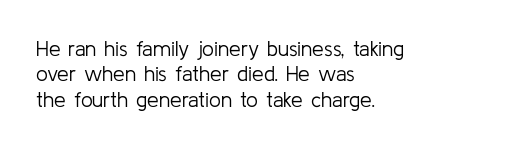
Q: Is the text bold? A: No.
Q: Is the text italic (slanted)? A: No, it is upright.
Q: Is the text underlined? A: No.
Q: How is the paragraph aligned? A: Left-aligned.
Q: Is the spacing between letters normal or unusually wide? A: Normal.
